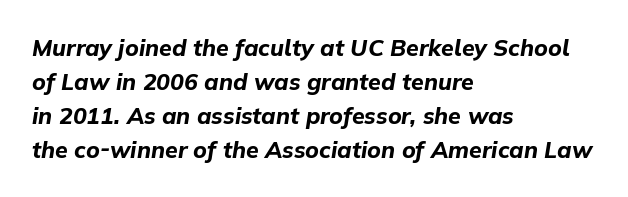
The vertical gap from one line to the next is medium. Which margin do the lines hug? The left one — the right edge is uneven. What stands out about the letter spacing? Nothing — it is the standard amount. Italic? Definitely — the glyphs are oblique. Just letters on the line, the space beneath them empty.
